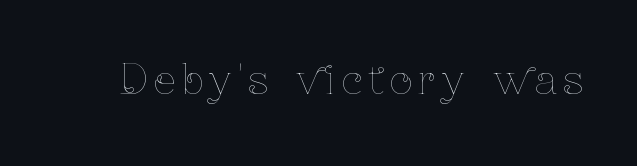
The image shows 39 px thin, condensed type, upright; set not underlined; low stroke contrast and a medium x-height.
